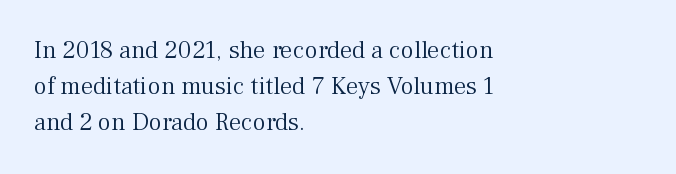
The cut favours lightness, reaching ordinary text weight at its darkest. Left-aligned paragraph, ragged on the right. There is no visible air inserted between adjacent glyphs. Has an underline been added? It has not. Upright lettering throughout. Leading matches the norm, producing a regular column.
